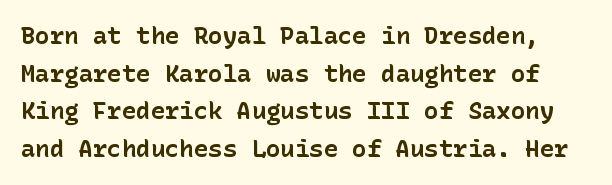
The image shows 24 px bold type, upright; set normal line spacing (1.57x), normal letter spacing, not underlined.
